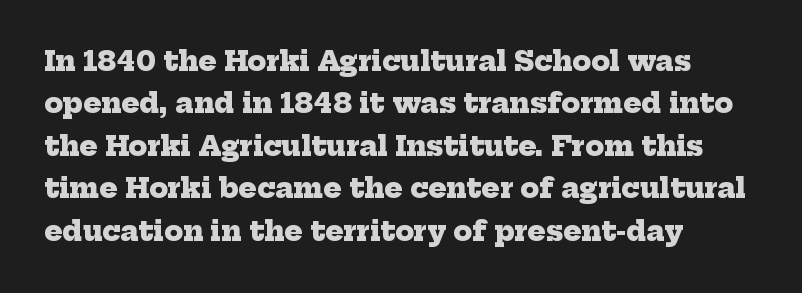
{"bold": "yes", "underline": "no", "align": "left", "line_spacing": "normal", "line_spacing_ratio": 1.57, "letter_spacing": "normal", "letter_spacing_em": 0.0, "glyph_px": 27}
